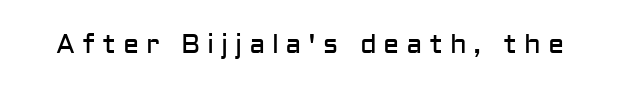
Q: Is the text bold? A: No.
Q: Is the text italic (slanted)? A: No, it is upright.
Q: Is the text underlined? A: No.
Q: Is the spacing between letters normal or unusually wide? A: Unusually wide.
